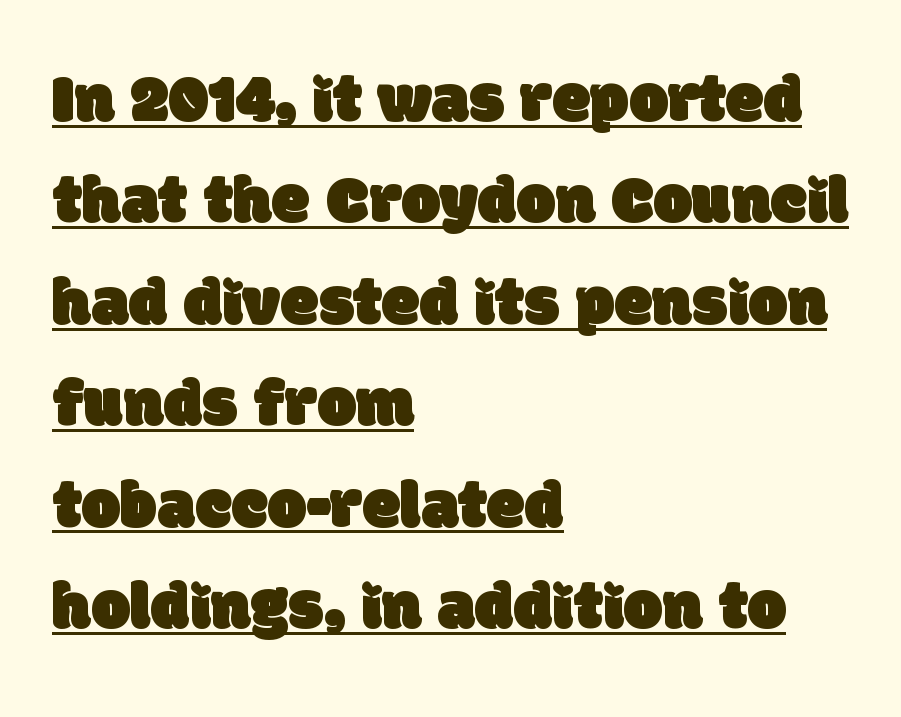
Q: Is the typeface a serif or a sans-serif typeface? A: Sans-serif.
Q: Is the text underlined? A: Yes.
Q: How is the paragraph aligned? A: Left-aligned.
Q: Is the spacing between letters normal or unusually wide? A: Normal.
Q: Is the spacing between lines tight, normal or loose? A: Normal.
Q: Width (condensed, normal, or wide)? A: Normal.
Q: Stroke contrast? A: Low.
Q: x-height? A: Large.
Q: Monospaced? A: No.
